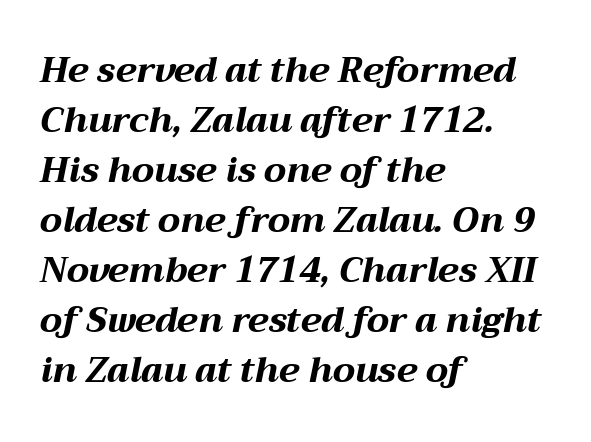
{"italic": "yes", "lean": "right", "slant_degrees": 12, "bold": "yes", "weight": "bold", "width": "wide", "stroke_contrast": "medium", "x_height": "medium", "monospaced": "no", "underline": "no", "align": "left", "line_spacing": "normal", "line_spacing_ratio": 1.43, "letter_spacing": "normal", "letter_spacing_em": 0.0, "glyph_px": 35}
